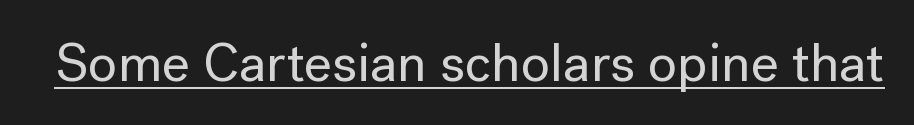
{"serif": "no", "italic": "no", "width": "normal", "stroke_contrast": "low", "x_height": "medium", "monospaced": "no", "underline": "yes", "letter_spacing": "normal", "letter_spacing_em": 0.0, "glyph_px": 54}
